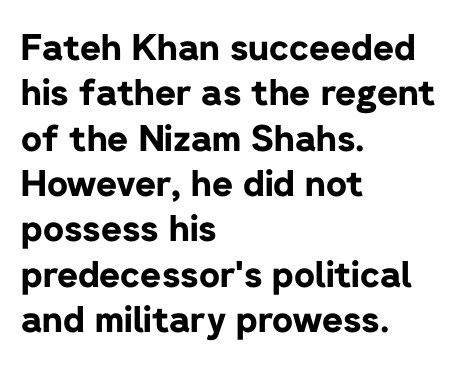
The image shows 36 px bold sans-serif type, upright; set left-aligned, normal line spacing (1.26x), normal letter spacing, not underlined; low stroke contrast and a medium x-height.
